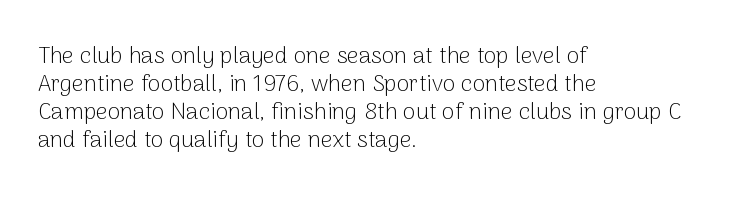
{"italic": "no", "bold": "no", "underline": "no", "align": "left", "line_spacing_ratio": 1.22, "letter_spacing": "normal", "letter_spacing_em": 0.0, "glyph_px": 23}
